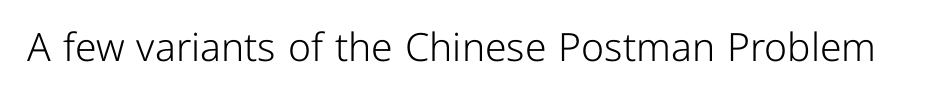
The letters advance in unequal steps, a hallmark of proportional type. Type style note: lacks serifs. Compared with typical body copy, the letter spacing here is the same. Heft: none added — not bold. Notice how the stems are strictly vertical — no italics here. Beneath every word, the page is bare.
